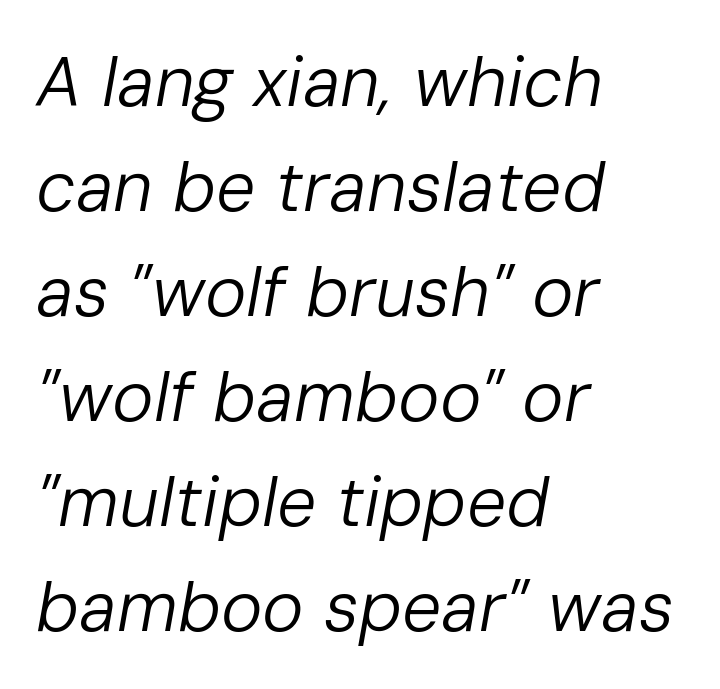
{"italic": "yes", "lean": "right", "slant_degrees": 10, "bold": "no", "weight": "regular", "width": "normal", "stroke_contrast": "low", "x_height": "medium", "monospaced": "no", "underline": "no", "align": "left", "line_spacing": "normal", "line_spacing_ratio": 1.5, "letter_spacing": "normal", "letter_spacing_em": 0.0, "glyph_px": 70}
